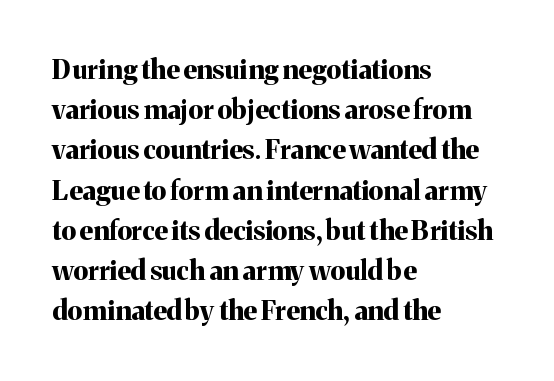
Q: Is the text bold? A: Yes.
Q: Is the text italic (slanted)? A: No, it is upright.
Q: Is the text underlined? A: No.
Q: How is the paragraph aligned? A: Left-aligned.
Q: Is the spacing between letters normal or unusually wide? A: Normal.
Q: Is the spacing between lines tight, normal or loose? A: Normal.
